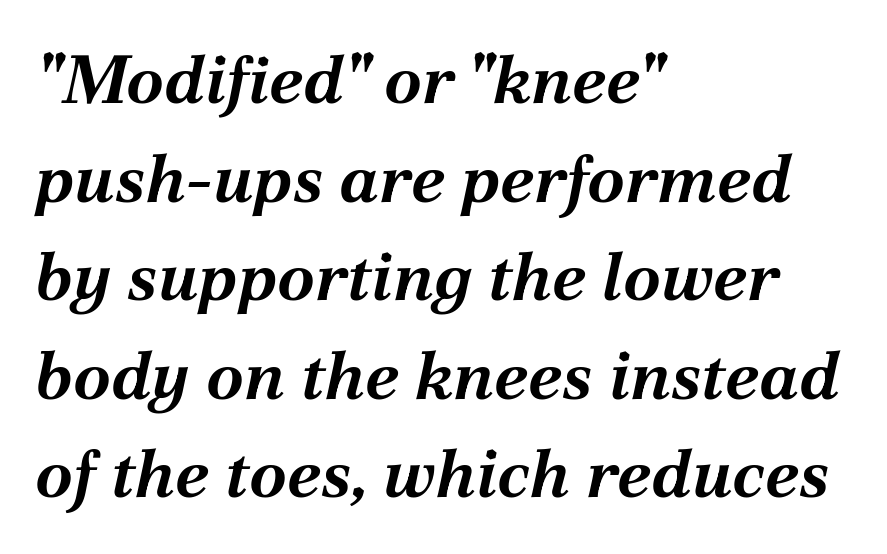
Q: Is the text bold? A: Yes.
Q: Is the text italic (slanted)? A: Yes, it leans right by about 12 degrees.
Q: Is the text underlined? A: No.
Q: How is the paragraph aligned? A: Left-aligned.
Q: Is the spacing between letters normal or unusually wide? A: Normal.
Q: Is the spacing between lines tight, normal or loose? A: Normal.
Q: Width (condensed, normal, or wide)? A: Normal.
Q: Stroke contrast? A: Medium.
Q: x-height? A: Medium.
Q: Monospaced? A: No.
